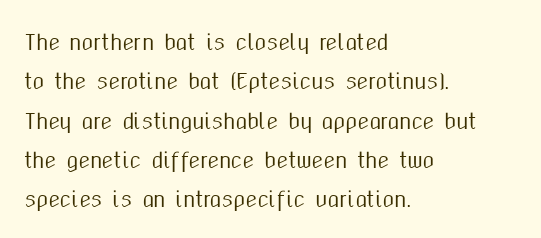
Q: Is the text italic (slanted)? A: No, it is upright.
Q: Is the text underlined? A: No.
Q: How is the paragraph aligned? A: Left-aligned.
Q: Is the spacing between letters normal or unusually wide? A: Normal.
